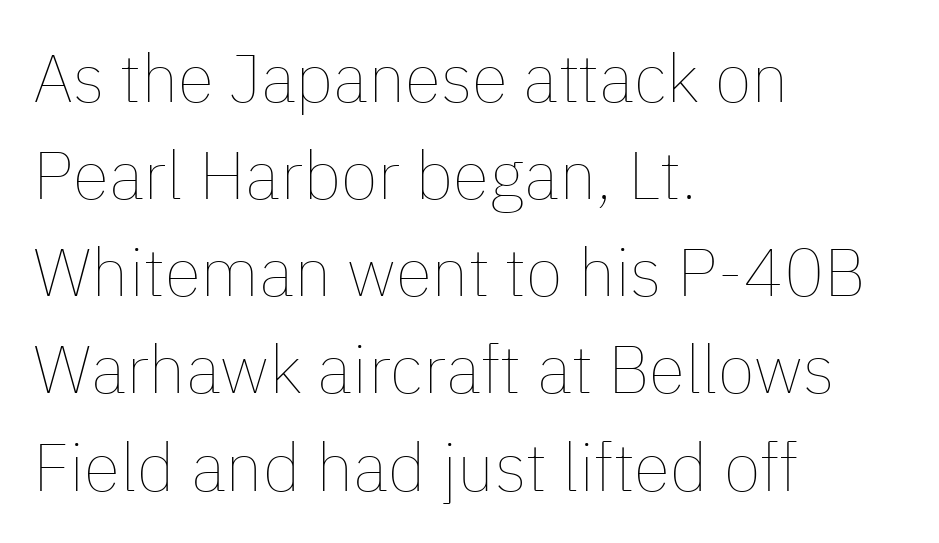
Q: Is the text bold? A: No.
Q: Is the text italic (slanted)? A: No, it is upright.
Q: Is the text underlined? A: No.
Q: How is the paragraph aligned? A: Left-aligned.
Q: Is the spacing between letters normal or unusually wide? A: Normal.
Q: Is the spacing between lines tight, normal or loose? A: Normal.
Q: Width (condensed, normal, or wide)? A: Normal.
Q: Stroke contrast? A: Low.
Q: x-height? A: Medium.
Q: Monospaced? A: No.
